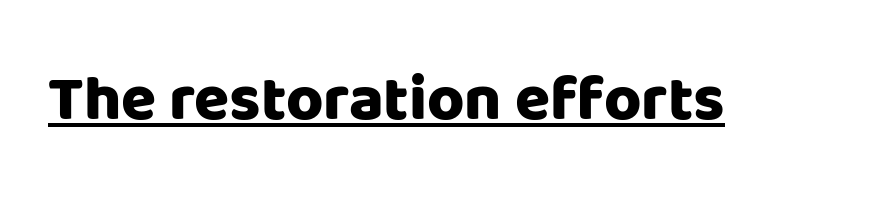
Q: Is the text bold? A: Yes.
Q: Is the text italic (slanted)? A: No, it is upright.
Q: Is the typeface a serif or a sans-serif typeface? A: Sans-serif.
Q: Is the text underlined? A: Yes.
Q: Is the spacing between letters normal or unusually wide? A: Normal.
Q: Width (condensed, normal, or wide)? A: Normal.
Q: Stroke contrast? A: Low.
Q: x-height? A: Large.
Q: Monospaced? A: No.
